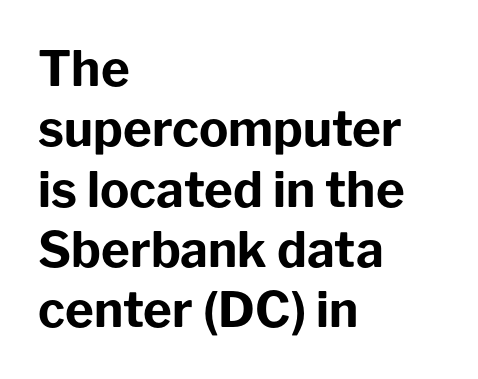
{"serif": "no", "italic": "no", "bold": "yes", "weight": "bold", "width": "normal", "stroke_contrast": "low", "x_height": "medium", "monospaced": "no", "underline": "no", "align": "left", "line_spacing_ratio": 1.23, "letter_spacing": "normal", "letter_spacing_em": 0.0, "glyph_px": 49}
